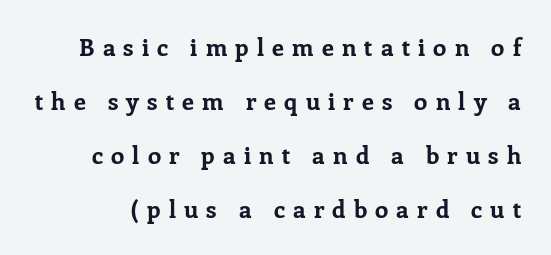
The image shows 24 px bold type, upright; set loose line spacing (2.25x), unusually wide letter spacing (+0.34 em), not underlined.
